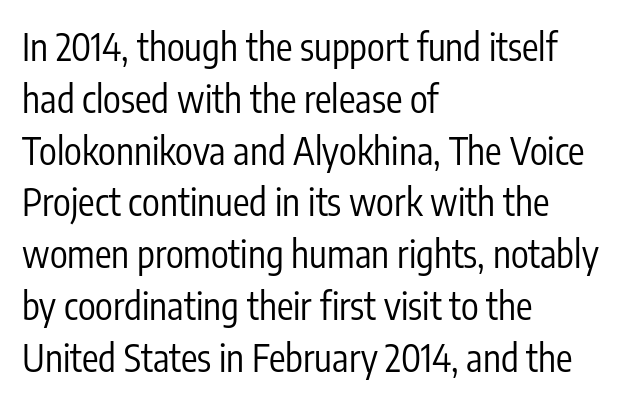
The line texture is even and compact thanks to regular tracking. Notice how the stems are strictly vertical — no italics here. Which margin do the lines hug? The left one — the right edge is uneven. These glyphs show unthickened strokes, regular width or finer. The rendering uses natural spacing where letterforms have individual widths.
